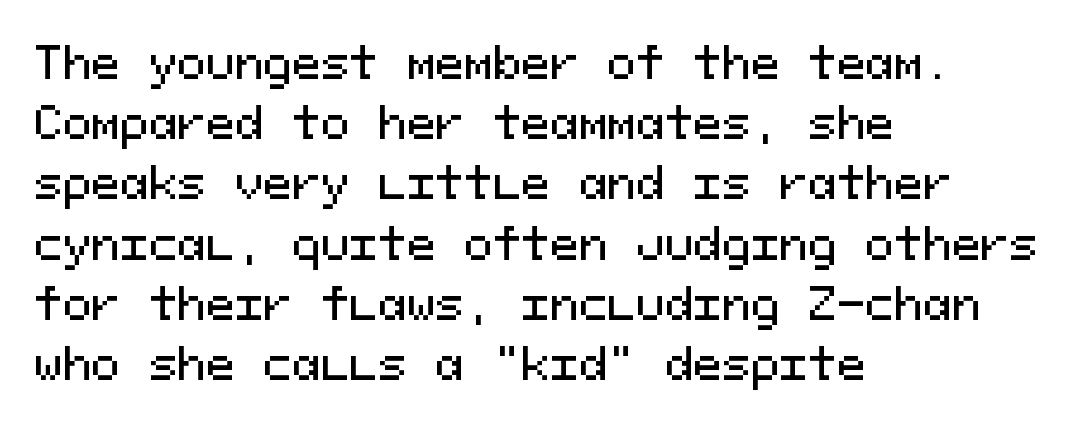
Line spacing here is normal. Any mark beneath the type? The region is blank. Typographically, this falls in the sans-serif category. A typesetter would call this monospace, since all characters share one set width.
